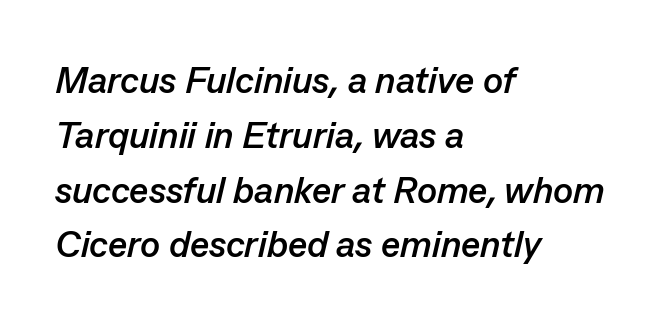
Q: Is the text bold? A: Yes.
Q: Is the text italic (slanted)? A: Yes, it leans right by about 13 degrees.
Q: Is the text underlined? A: No.
Q: How is the paragraph aligned? A: Left-aligned.
Q: Is the spacing between letters normal or unusually wide? A: Normal.
Q: Is the spacing between lines tight, normal or loose? A: Normal.
Q: Width (condensed, normal, or wide)? A: Normal.
Q: Stroke contrast? A: Low.
Q: x-height? A: Medium.
Q: Monospaced? A: No.
